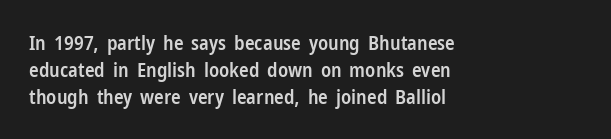
The image shows 20 px text type, upright; set left-aligned, normal line spacing (1.34x), normal letter spacing, not underlined.
